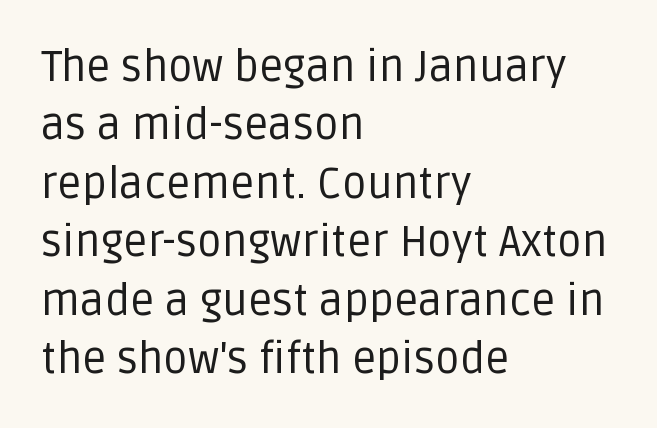
The image shows 43 px regular-weight sans-serif type, upright; set left-aligned, normal line spacing (1.36x), normal letter spacing, not underlined; low stroke contrast and a large x-height.
